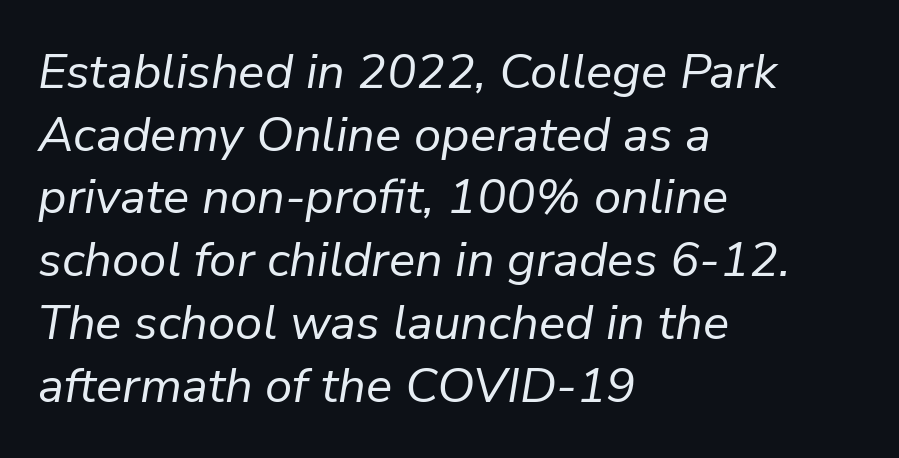
{"italic": "yes", "lean": "right", "slant_degrees": 9, "bold": "no", "weight": "regular", "width": "normal", "stroke_contrast": "low", "x_height": "medium", "monospaced": "no", "underline": "no", "align": "left", "line_spacing": "normal", "line_spacing_ratio": 1.28, "letter_spacing": "normal", "letter_spacing_em": 0.0, "glyph_px": 49}
